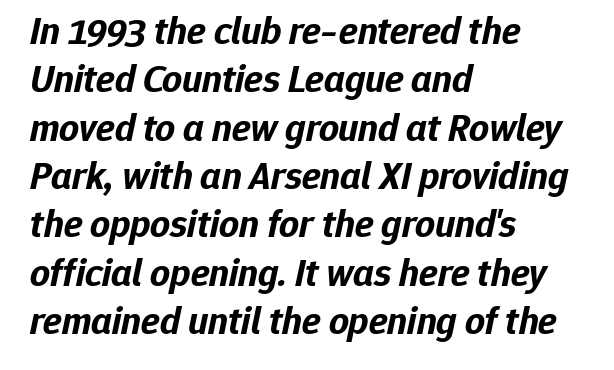
{"italic": "yes", "lean": "right", "slant_degrees": 12, "bold": "yes", "weight": "bold", "width": "normal", "stroke_contrast": "low", "x_height": "medium", "monospaced": "no", "underline": "no", "align": "left", "line_spacing_ratio": 1.24, "letter_spacing": "normal", "letter_spacing_em": 0.0, "glyph_px": 39}
